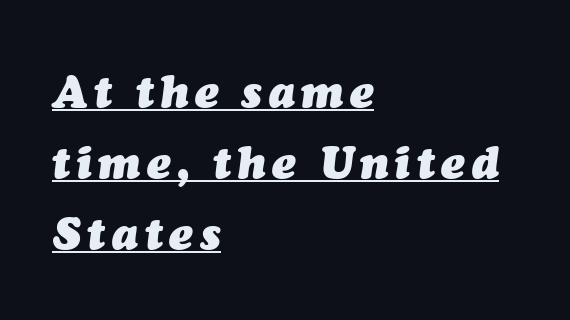
Q: Is the text bold? A: Yes.
Q: Is the text italic (slanted)? A: Yes, it leans right by about 7 degrees.
Q: Is the text underlined? A: Yes.
Q: How is the paragraph aligned? A: Left-aligned.
Q: Is the spacing between lines tight, normal or loose? A: Normal.
Q: Width (condensed, normal, or wide)? A: Normal.
Q: Stroke contrast? A: Medium.
Q: x-height? A: Medium.
Q: Monospaced? A: No.
